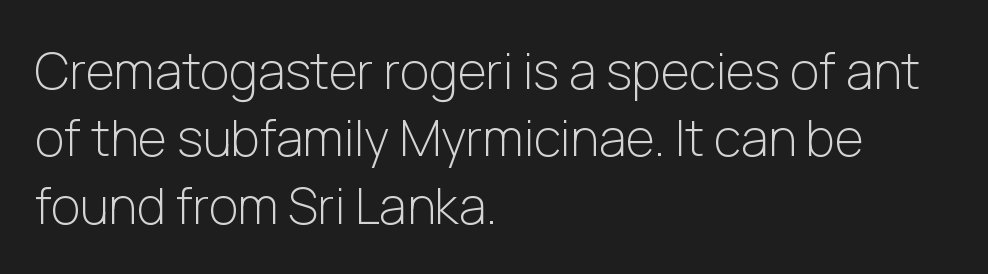
Q: Is the text bold? A: No.
Q: Is the text italic (slanted)? A: No, it is upright.
Q: Is the typeface a serif or a sans-serif typeface? A: Sans-serif.
Q: Is the text underlined? A: No.
Q: How is the paragraph aligned? A: Left-aligned.
Q: Is the spacing between letters normal or unusually wide? A: Normal.
Q: Is the spacing between lines tight, normal or loose? A: Normal.
Q: Width (condensed, normal, or wide)? A: Normal.
Q: Stroke contrast? A: Low.
Q: x-height? A: Medium.
Q: Monospaced? A: No.
